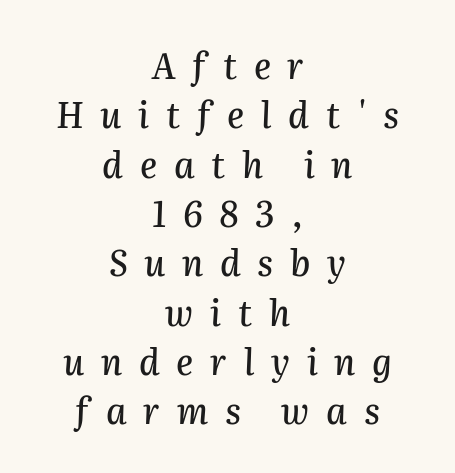
The space between consecutive lines is moderate. Type without underlining. Is the letter spacing exaggerated? Yes — the characters are pushed far apart. Character widths vary here, with narrow letters taking less room than wide ones. The setting favours the middle, as headings and verse often do.
